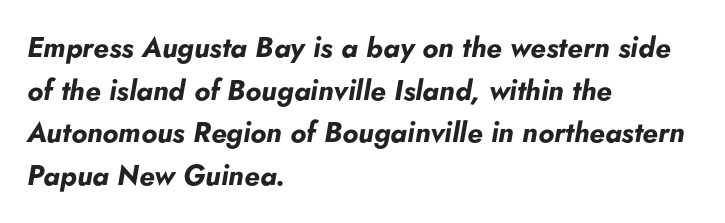
Unmarked baselines from the first word to the last. Compared with typical paragraphs, the rows here are spaced about the same. Think of a printed novel: that variable character pitch is what you see here. A typesetter would mark this as italic.
